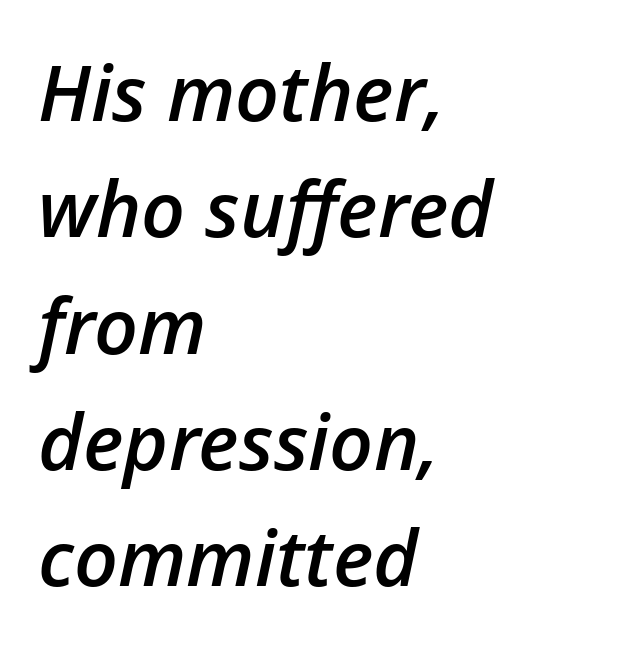
Students, this is semibold: more ink than regular, less than bold. Tall strokes in this sample are angled rather than plumb. How are the letters spaced? Ordinarily, with no added tracking. The designer left line spacing at the default. Visually the block forms a straight wall on the left and a jagged coastline on the right.
